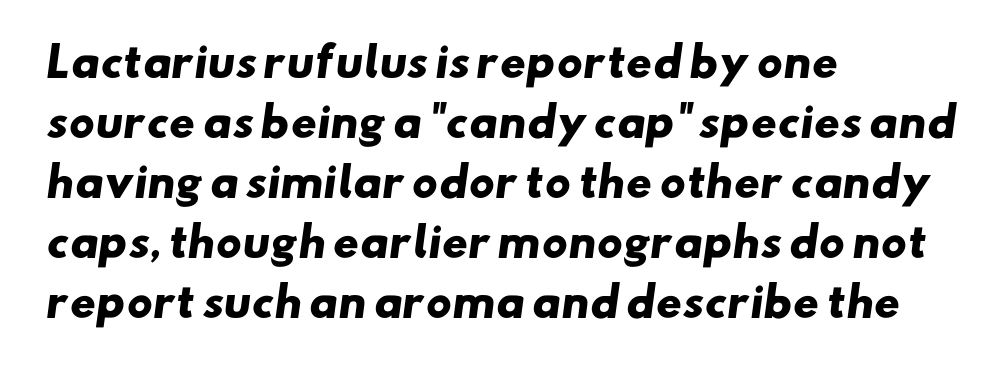
Q: Is the text bold? A: Yes.
Q: Is the typeface a serif or a sans-serif typeface? A: Sans-serif.
Q: Is the text underlined? A: No.
Q: How is the paragraph aligned? A: Left-aligned.
Q: Is the spacing between letters normal or unusually wide? A: Normal.
Q: Is the spacing between lines tight, normal or loose? A: Normal.
Q: Width (condensed, normal, or wide)? A: Wide.
Q: Stroke contrast? A: Low.
Q: x-height? A: Small.
Q: Monospaced? A: No.
